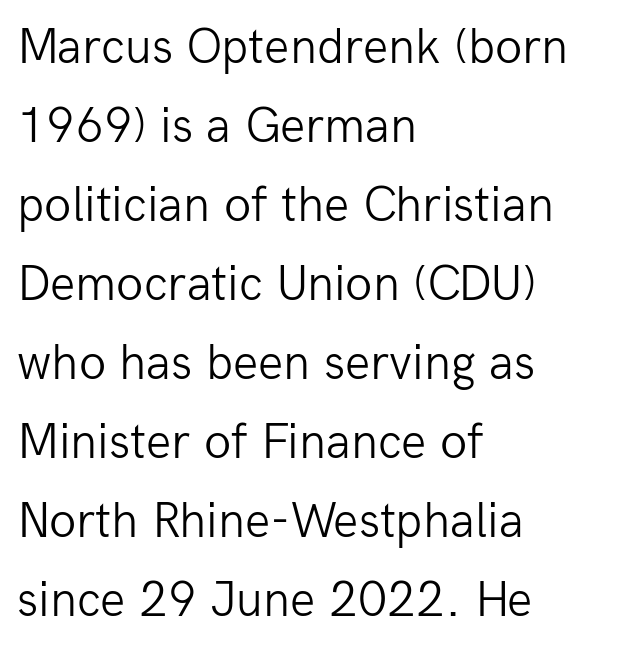
Q: Is the text bold? A: No.
Q: Is the text italic (slanted)? A: No, it is upright.
Q: Is the typeface a serif or a sans-serif typeface? A: Sans-serif.
Q: Is the text underlined? A: No.
Q: How is the paragraph aligned? A: Left-aligned.
Q: Is the spacing between letters normal or unusually wide? A: Normal.
Q: Is the spacing between lines tight, normal or loose? A: Normal.
Q: Width (condensed, normal, or wide)? A: Normal.
Q: Stroke contrast? A: Low.
Q: x-height? A: Medium.
Q: Monospaced? A: No.
